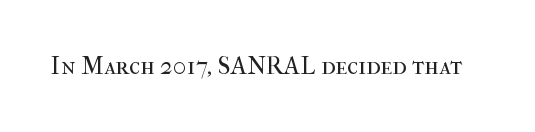
{"italic": "no", "bold": "no", "underline": "no", "letter_spacing": "normal", "letter_spacing_em": 0.0, "glyph_px": 25}
